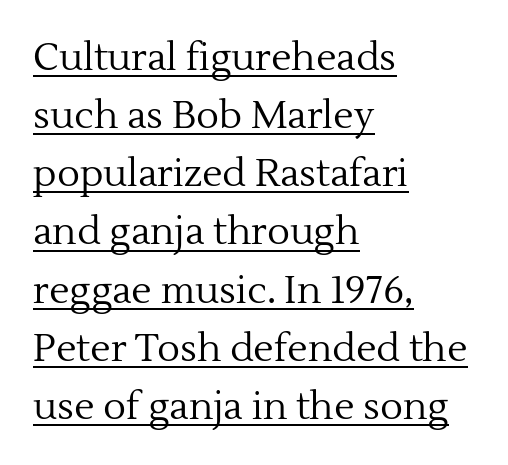
Honestly, the letter spacing is just normal — you wouldn't notice it. The passage shown is underscored from start to finish. The designer left line spacing at the default. I'd call this a serif setting — the letters wear small feet. Alignment: flush left. These lines are rendered in a variable-pitch font.
